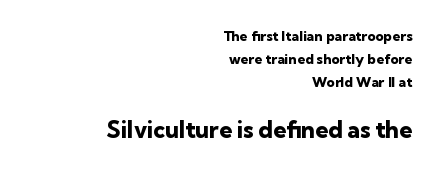
Q: Is the text bold? A: Yes.
Q: Is the text italic (slanted)? A: No, it is upright.
Q: Is the text underlined? A: No.
Q: How is the paragraph aligned? A: Right-aligned.
Q: Is the spacing between letters normal or unusually wide? A: Normal.
Q: Is the spacing between lines tight, normal or loose? A: Normal.
Q: Which block of text is set in a larger size, the first (top) or the second (bottom)? A: The second (bottom) one.
